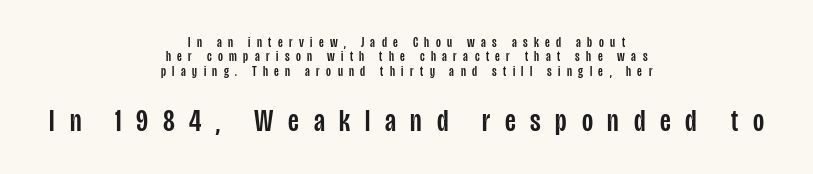
Does the lettering tilt? It doesn't — this is upright. You get the small type first, then a jump to larger type. What kind of face is this? One without serifs — a sans. Only glyphs here, with clear space below each row.
